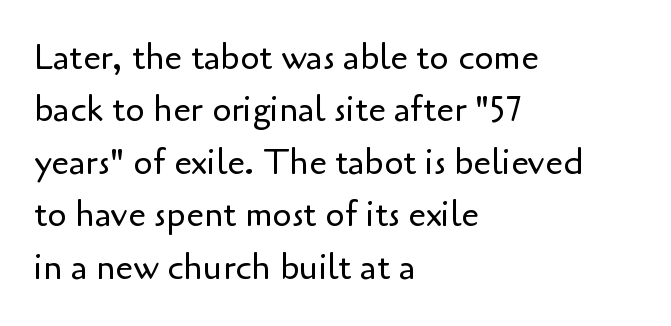
{"serif": "no", "italic": "no", "bold": "no", "weight": "regular", "width": "normal", "stroke_contrast": "low", "x_height": "small", "monospaced": "no", "underline": "no", "align": "left", "line_spacing": "normal", "line_spacing_ratio": 1.5, "letter_spacing": "normal", "letter_spacing_em": 0.0, "glyph_px": 35}
